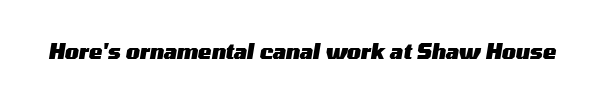
Q: Is the text bold? A: Yes.
Q: Is the text italic (slanted)? A: Yes, it leans right by about 10 degrees.
Q: Is the text underlined? A: No.
Q: Is the spacing between letters normal or unusually wide? A: Normal.
